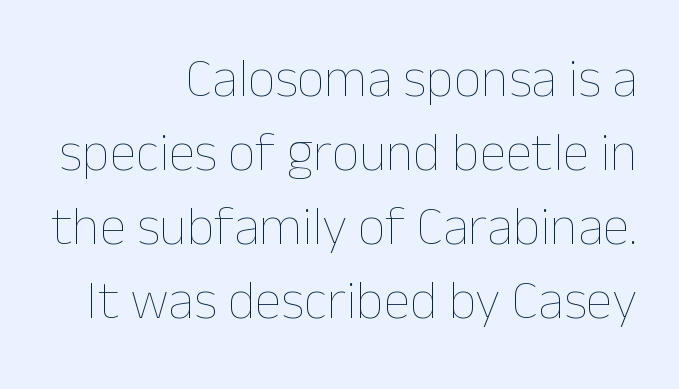
The lines sit at an ordinary, default distance from one another. Each stroke keeps to a modest, everyday thickness or less. This sample is right-justified, so line beginnings fall wherever the words allow. The horizontal fit of the characters is conventional and even. A typesetter would mark this as roman, not italic.
